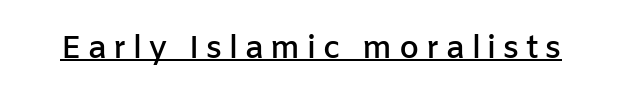
Q: Is the text bold? A: Semi-bold.
Q: Is the text italic (slanted)? A: No, it is upright.
Q: Is the typeface a serif or a sans-serif typeface? A: Sans-serif.
Q: Is the text underlined? A: Yes.
Q: Is the spacing between letters normal or unusually wide? A: Unusually wide.
Q: Width (condensed, normal, or wide)? A: Normal.
Q: Stroke contrast? A: Low.
Q: x-height? A: Medium.
Q: Monospaced? A: No.
